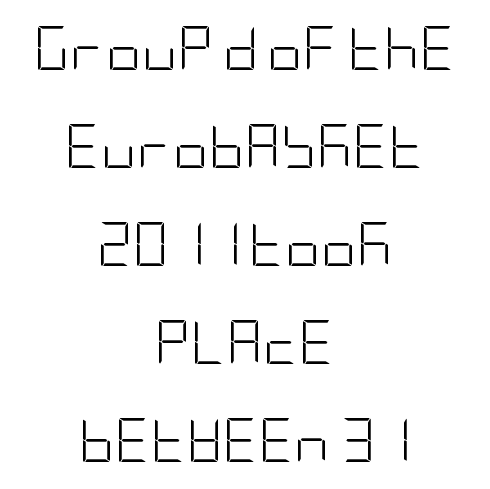
The space between consecutive lines is lavish. Check the space under the baseline: it is left empty. Is the type heavy? It reads as light-to-regular instead. The typography opts for an upright posture over an oblique one.
